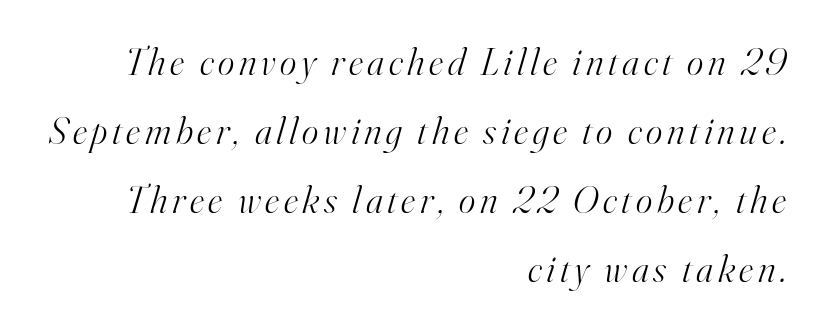
Slant detected: the letters are inclined. Serif or sans? Serif — the stroke terminals have little feet. On a weight scale, this lands at 450 or below. The letters advance in unequal steps, a hallmark of proportional type. The string is rendered with underlining switched off.
